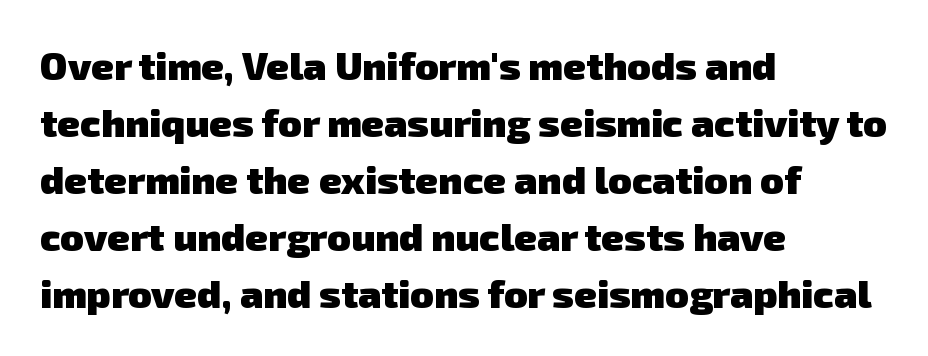
{"serif": "no", "bold": "yes", "weight": "heavy", "width": "normal", "stroke_contrast": "low", "x_height": "medium", "monospaced": "no", "underline": "no", "align": "left", "line_spacing": "normal", "line_spacing_ratio": 1.46, "letter_spacing": "normal", "letter_spacing_em": 0.0, "glyph_px": 39}
